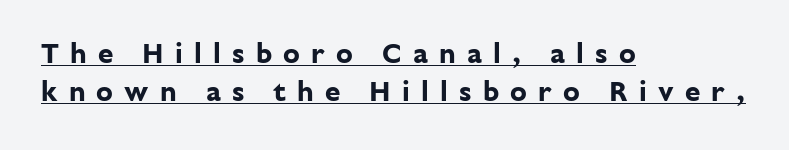
Posture: upright roman. Evenly set lines give the paragraph a standard silhouette. What decoration does the sample have? An underline. A sans-serif font was chosen for this passage.
